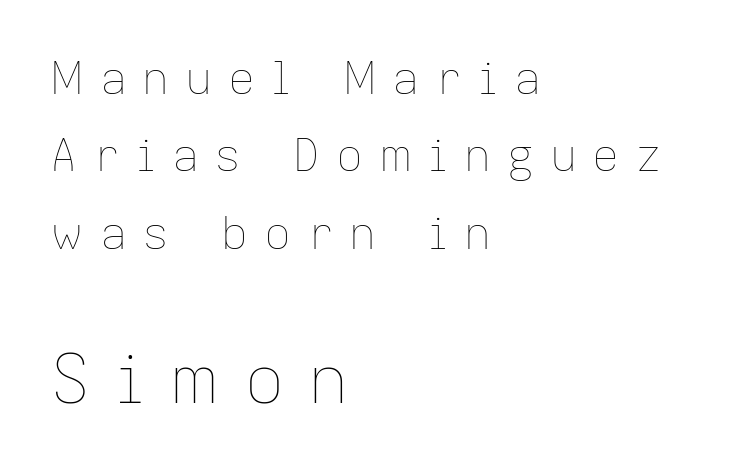
Q: Is the text bold? A: No.
Q: Is the text italic (slanted)? A: No, it is upright.
Q: Is the text underlined? A: No.
Q: How is the paragraph aligned? A: Left-aligned.
Q: Is the spacing between letters normal or unusually wide? A: Unusually wide.
Q: Which block of text is set in a larger size, the first (top) or the second (bottom)? A: The second (bottom) one.
Q: Width (condensed, normal, or wide)? A: Normal.
Q: Stroke contrast? A: Low.
Q: x-height? A: Medium.
Q: Monospaced? A: No.
